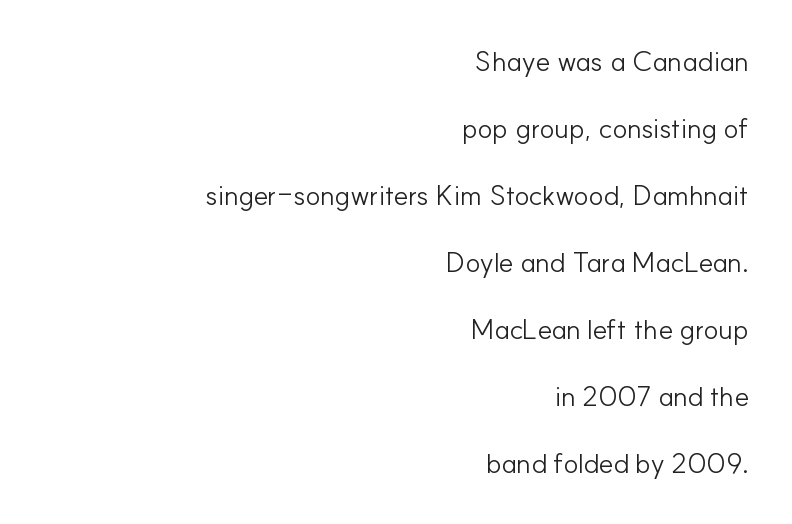
Q: Is the text bold? A: No.
Q: Is the text italic (slanted)? A: No, it is upright.
Q: Is the typeface a serif or a sans-serif typeface? A: Sans-serif.
Q: Is the text underlined? A: No.
Q: How is the paragraph aligned? A: Right-aligned.
Q: Is the spacing between letters normal or unusually wide? A: Normal.
Q: Is the spacing between lines tight, normal or loose? A: Loose.
Q: Width (condensed, normal, or wide)? A: Normal.
Q: Stroke contrast? A: Low.
Q: x-height? A: Small.
Q: Monospaced? A: No.
